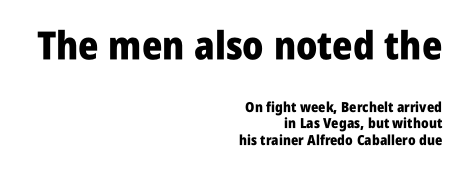
The image shows 39 px heavy, condensed sans-serif type, upright; set right-aligned, line spacing 1.19x, normal letter spacing, not underlined; the first (top) block is 2.79x larger; low stroke contrast and a large x-height.
